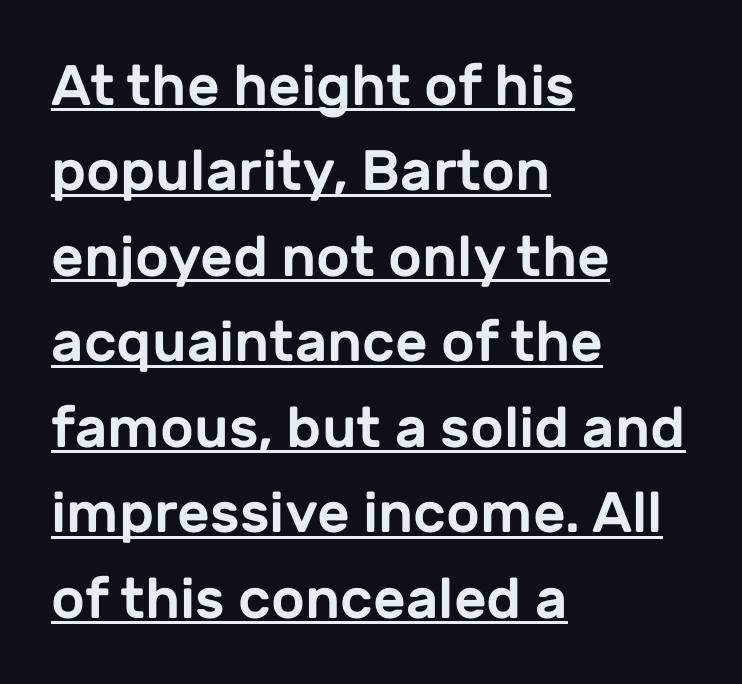
{"serif": "no", "italic": "no", "width": "normal", "stroke_contrast": "low", "x_height": "medium", "monospaced": "no", "underline": "yes", "align": "left", "line_spacing": "normal", "line_spacing_ratio": 1.5, "letter_spacing": "normal", "letter_spacing_em": 0.0, "glyph_px": 57}
